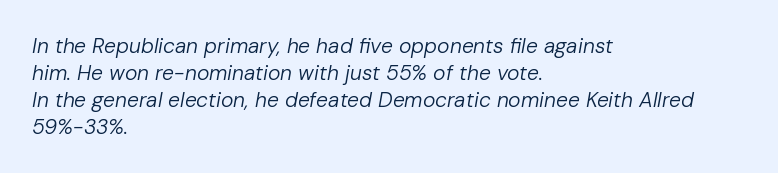
Q: Is the text bold? A: No.
Q: Is the text italic (slanted)? A: Yes, it leans right by about 10 degrees.
Q: Is the text underlined? A: No.
Q: How is the paragraph aligned? A: Left-aligned.
Q: Is the spacing between letters normal or unusually wide? A: Normal.
Q: Is the spacing between lines tight, normal or loose? A: Normal.
